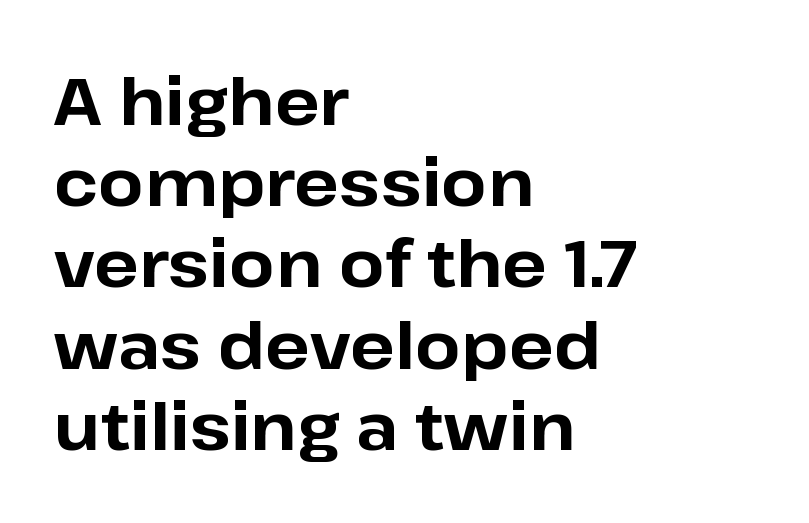
These lines were composed using upright roman letters. The face used here is proportionally spaced, like ordinary book or web type. Thick stems and heavy bowls — unmistakably bold. There is no visible air inserted between adjacent glyphs.
